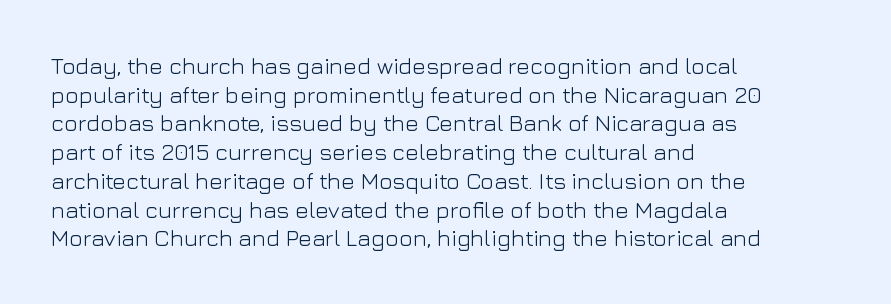
The image shows 23 px text type, upright; set left-aligned, normal line spacing (1.25x), normal letter spacing, not underlined.
